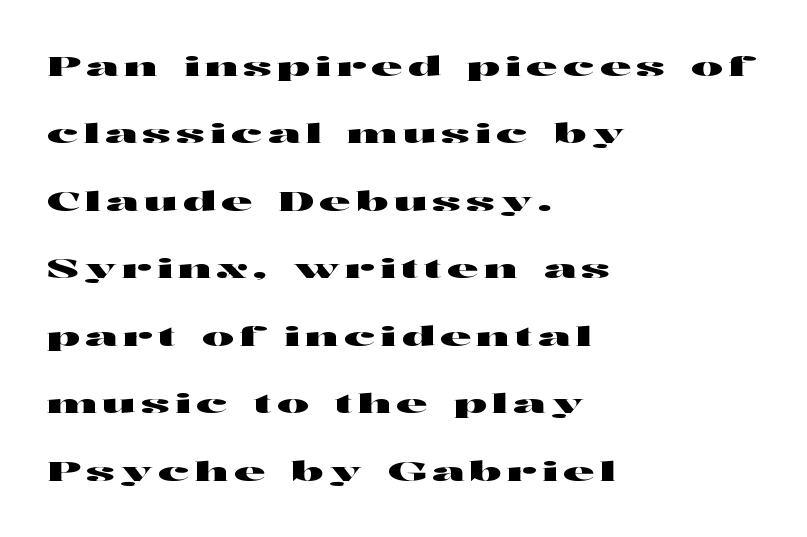
The image shows 27 px text type, upright; set left-aligned, loose line spacing (2.5x), not underlined.
